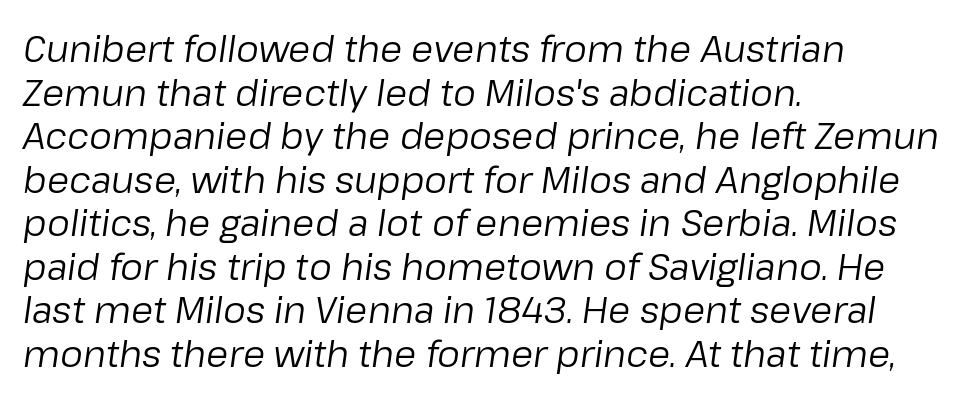
The image shows 36 px regular-weight type, italic (leaning right); set left-aligned, line spacing 1.21x, normal letter spacing, not underlined; low stroke contrast and a medium x-height.
